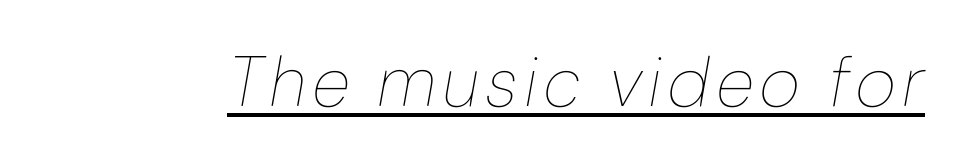
{"italic": "yes", "lean": "right", "slant_degrees": 10, "bold": "no", "weight": "thin", "width": "condensed", "stroke_contrast": "low", "x_height": "medium", "monospaced": "no", "underline": "yes", "glyph_px": 70}
